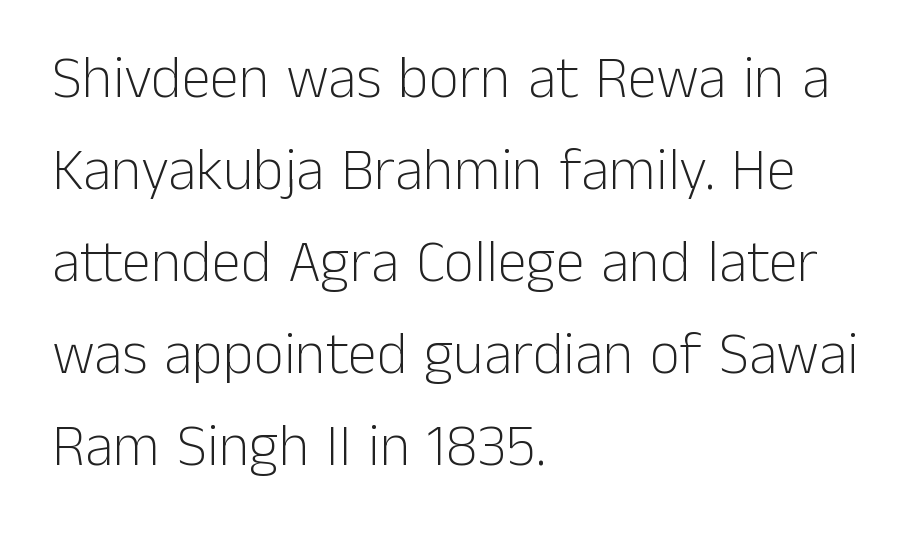
{"serif": "no", "italic": "no", "bold": "no", "weight": "light", "width": "normal", "stroke_contrast": "low", "x_height": "medium", "monospaced": "no", "underline": "no", "align": "left", "line_spacing": "normal", "line_spacing_ratio": 1.56, "letter_spacing": "normal", "letter_spacing_em": 0.0, "glyph_px": 59}
